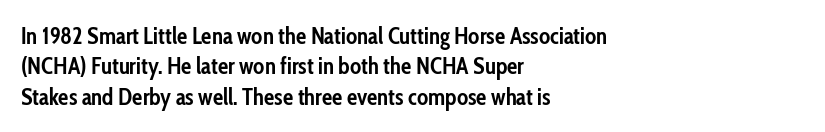
Each word holds together tightly as a unit, with standard inter-letter gaps. Typeset ragged right — the left edge is the straight one. Has an underline been added? It has not. The passage shown stacks its lines at a standard gap. A typesetter would mark this as roman, not italic. The passage shown is emphatically bold.
